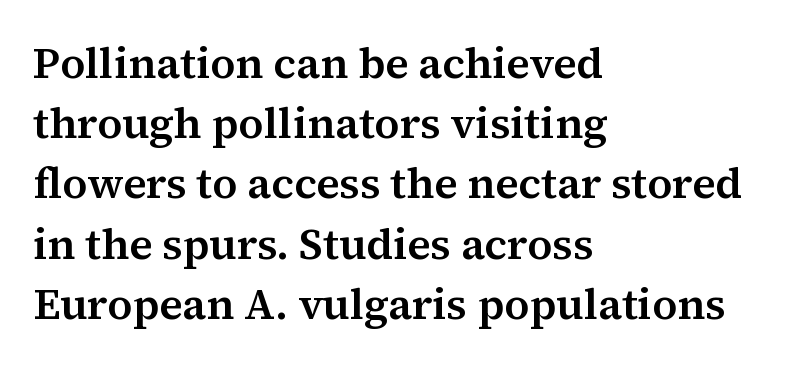
How are the letters spaced? Ordinarily, with no added tracking. Do the letters lean? They stand straight. The paragraph has a hard left edge and a soft right edge. Bare-footed words on every line. The type family on display is of the serif kind. The letters advance in unequal steps, a hallmark of proportional type.
